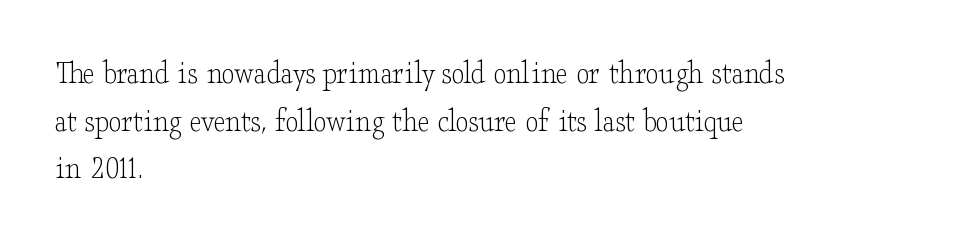
Look at the tracking — it's just the regular setting, nothing added. Observe the serifs anchoring each vertical stroke in this sample. Posture: straight, roman, zero tilt. The specimen omits any rule beneath the text block's lines. These lines are rendered in a variable-pitch font. Heaviness? Minimal to ordinary, like unemphasized prose.
